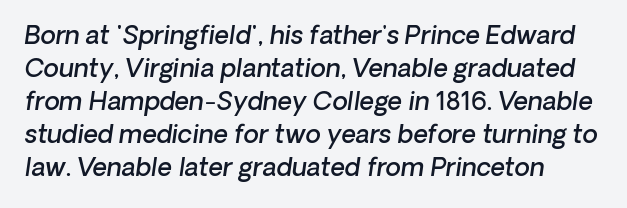
The image shows 25 px text type; set normal line spacing (1.32x), normal letter spacing, not underlined.
